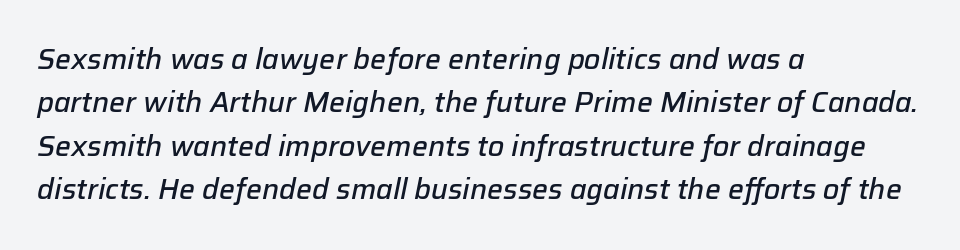
Q: Is the text bold? A: Semi-bold.
Q: Is the text italic (slanted)? A: Yes, it leans right by about 12 degrees.
Q: Is the text underlined? A: No.
Q: How is the paragraph aligned? A: Left-aligned.
Q: Is the spacing between letters normal or unusually wide? A: Normal.
Q: Is the spacing between lines tight, normal or loose? A: Normal.
Q: Width (condensed, normal, or wide)? A: Normal.
Q: Stroke contrast? A: Low.
Q: x-height? A: Medium.
Q: Monospaced? A: No.
